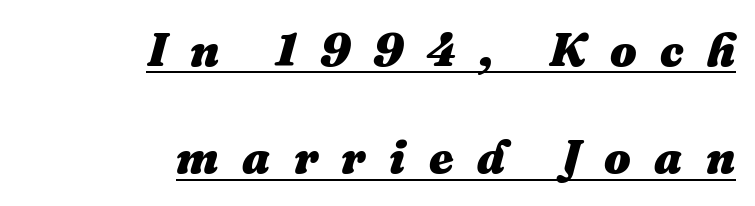
The letters are spread apart with noticeably loose tracking. The rendering uses a bold face; every stroke is thick and dark. Do the characters align in a grid? No, the font is proportional. This sample carries an underscore along the baseline area. This rendering uses right alignment, leaving the left contour irregular. Italic: yes, the glyphs are oblique.
